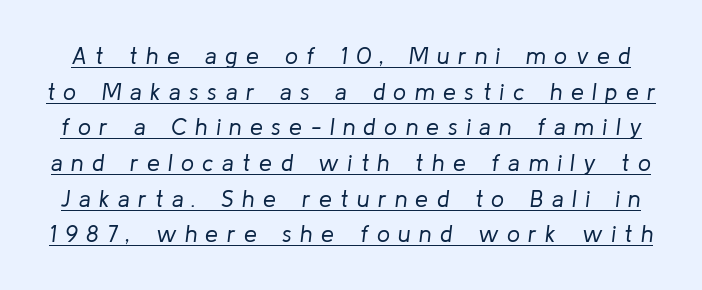
The image shows 23 px text type, italic (leaning right); set normal line spacing (1.55x), unusually wide letter spacing (+0.37 em), underlined.
